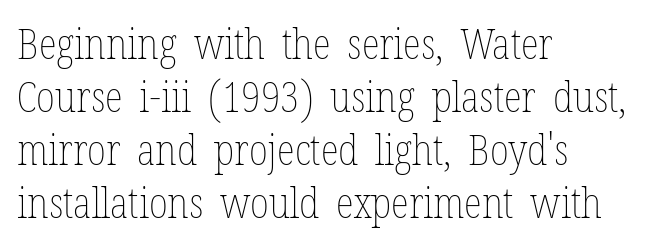
Q: Is the text bold? A: No.
Q: Is the text italic (slanted)? A: No, it is upright.
Q: Is the text underlined? A: No.
Q: How is the paragraph aligned? A: Left-aligned.
Q: Is the spacing between letters normal or unusually wide? A: Normal.
Q: Is the spacing between lines tight, normal or loose? A: Normal.
Q: Width (condensed, normal, or wide)? A: Condensed.
Q: Stroke contrast? A: Low.
Q: x-height? A: Medium.
Q: Monospaced? A: No.
